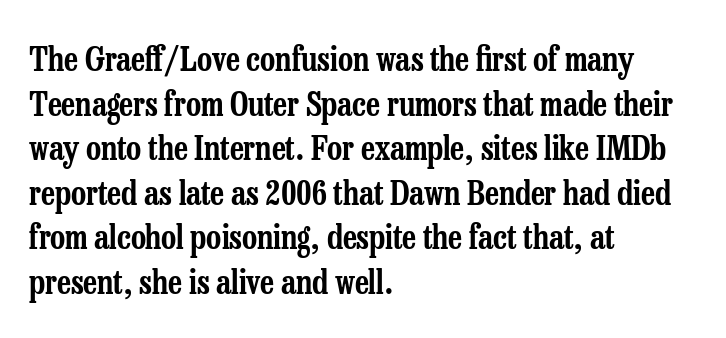
Q: Is the text italic (slanted)? A: No, it is upright.
Q: Is the typeface a serif or a sans-serif typeface? A: Serif.
Q: Is the text underlined? A: No.
Q: How is the paragraph aligned? A: Left-aligned.
Q: Is the spacing between letters normal or unusually wide? A: Normal.
Q: Is the spacing between lines tight, normal or loose? A: Normal.
Q: Width (condensed, normal, or wide)? A: Condensed.
Q: Stroke contrast? A: Low.
Q: x-height? A: Medium.
Q: Monospaced? A: No.
